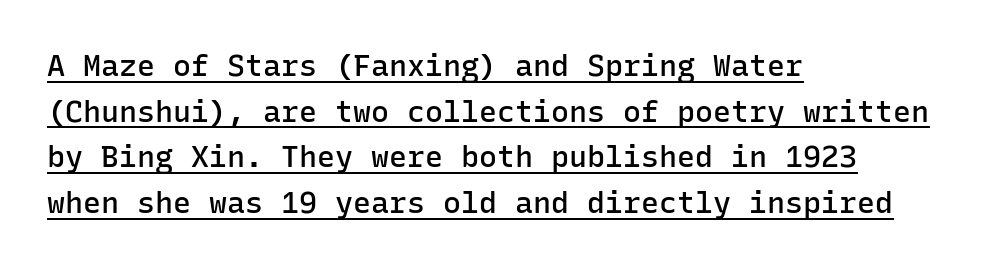
Q: Is the text bold? A: Semi-bold.
Q: Is the text italic (slanted)? A: No, it is upright.
Q: Is the typeface a serif or a sans-serif typeface? A: Sans-serif.
Q: Is the text underlined? A: Yes.
Q: How is the paragraph aligned? A: Left-aligned.
Q: Is the spacing between letters normal or unusually wide? A: Normal.
Q: Is the spacing between lines tight, normal or loose? A: Normal.
Q: Width (condensed, normal, or wide)? A: Normal.
Q: Stroke contrast? A: Low.
Q: x-height? A: Medium.
Q: Monospaced? A: Yes.
